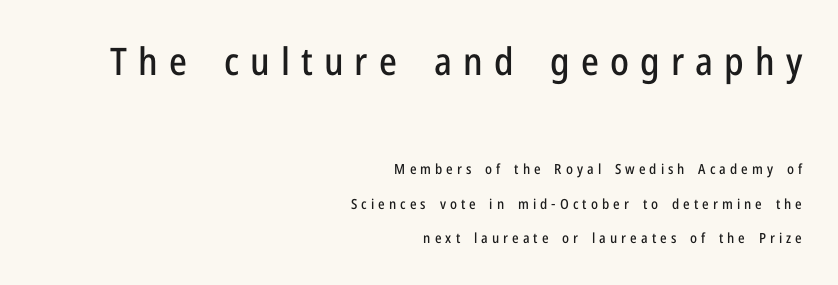
{"serif": "no", "italic": "no", "width": "condensed", "stroke_contrast": "low", "x_height": "medium", "monospaced": "no", "underline": "no", "align": "right", "line_spacing": "loose", "line_spacing_ratio": 2.45, "letter_spacing": "wide", "letter_spacing_em": 0.29, "larger_block": "first", "size_ratio": 2.71, "glyph_px": 38}
